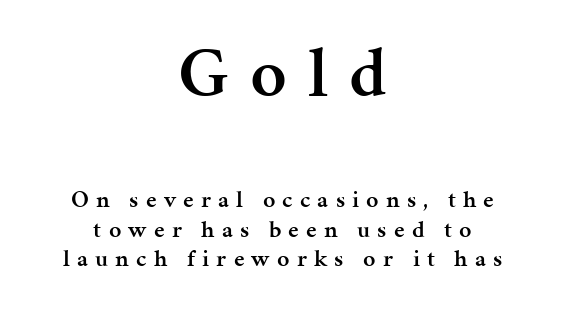
The image shows 71 px semibold serif type, upright; set centered, line spacing 1.24x, unusually wide letter spacing (+0.3 em), not underlined; the first (top) block is 2.96x larger; medium stroke contrast and a medium x-height.
